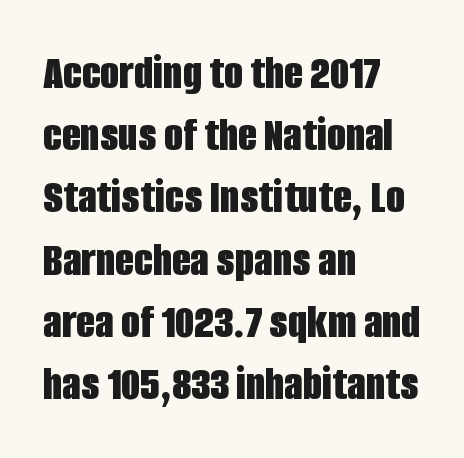
The image shows 49 px bold, condensed sans-serif type, upright; set left-aligned, normal line spacing (1.27x), normal letter spacing, not underlined; low stroke contrast and a large x-height.
